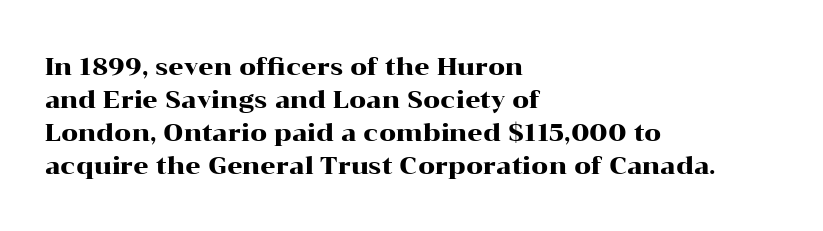
{"italic": "no", "underline": "no", "align": "left", "line_spacing": "normal", "line_spacing_ratio": 1.38, "letter_spacing": "normal", "letter_spacing_em": 0.0, "glyph_px": 24}
